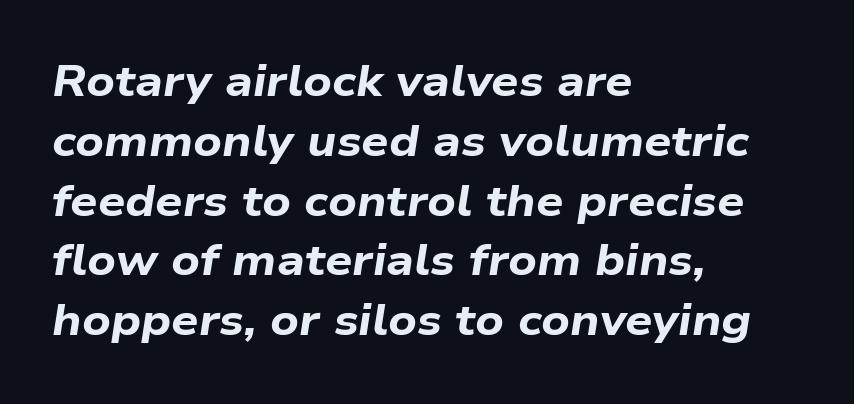
Students, this is bold: see how much ink each stroke carries. The area under the type is left untouched. Line spacing here is normal. The font's italic variant was chosen for this text. This sample uses plain, unmodified letter spacing. Line beginnings align vertically; line endings do not.
